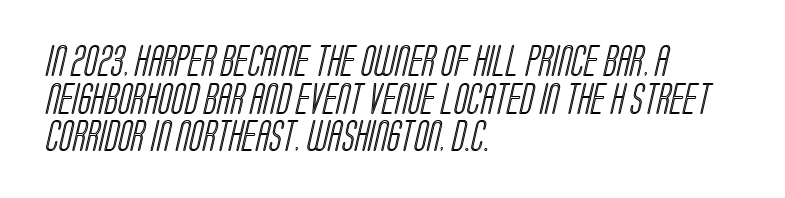
The image shows 31 px condensed type; set left-aligned, line spacing 1.21x, normal letter spacing, not underlined; a large x-height.
